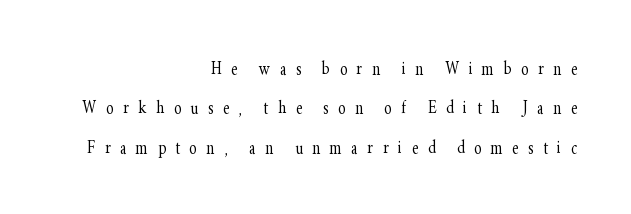
{"italic": "no", "bold": "no", "underline": "no", "align": "right", "line_spacing_ratio": 1.79, "letter_spacing": "wide", "letter_spacing_em": 0.44, "glyph_px": 22}
